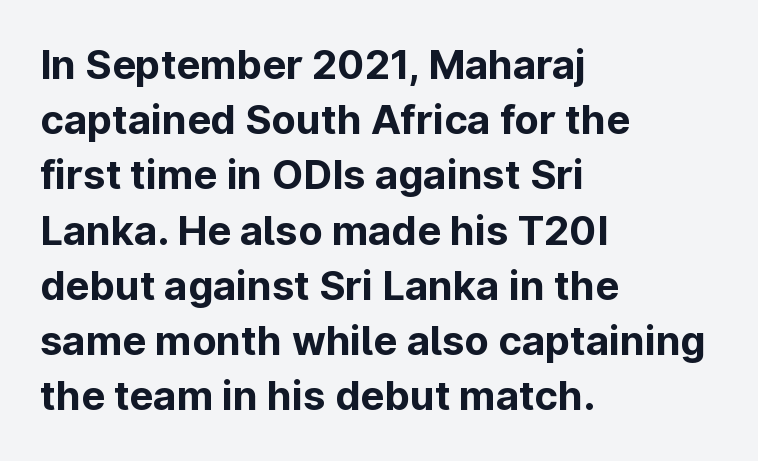
The image shows 40 px bold sans-serif type, upright; set left-aligned, normal line spacing (1.38x), normal letter spacing, not underlined; low stroke contrast and a medium x-height.
